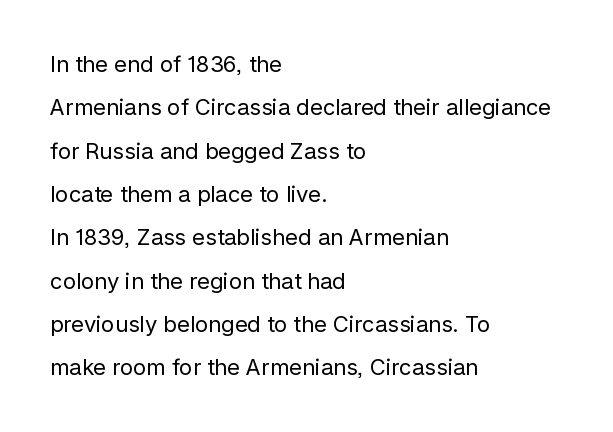
The specimen reads as upright at a glance. No chunkiness to these letters — they're not bold. The tracking reads as untouched default to a designer's eye. Rule under the text: the space is simply empty.
